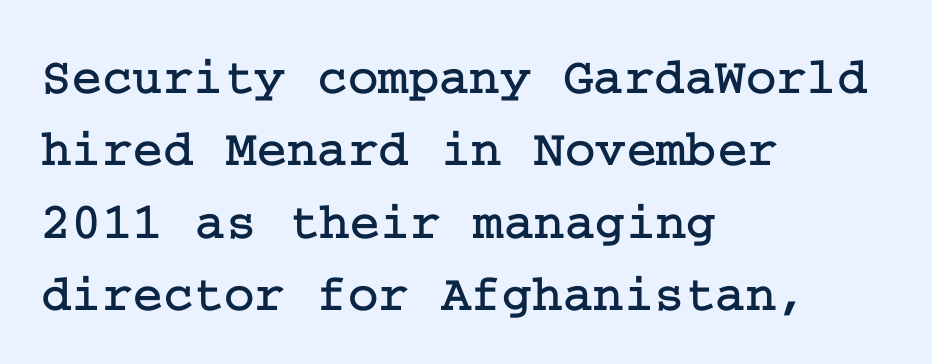
{"serif": "yes", "italic": "no", "width": "normal", "stroke_contrast": "low", "x_height": "medium", "underline": "no", "align": "left", "line_spacing": "normal", "line_spacing_ratio": 1.39, "letter_spacing": "normal", "letter_spacing_em": 0.0, "glyph_px": 52}
